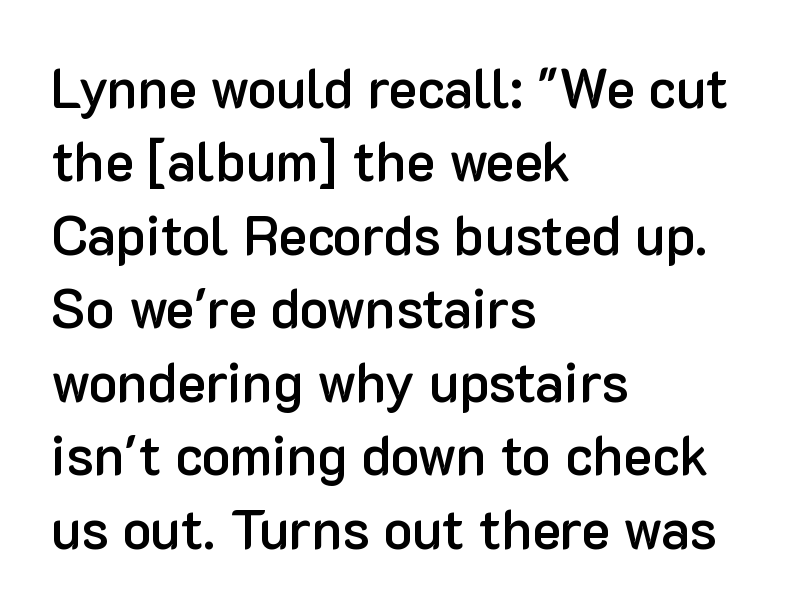
The image shows 54 px semibold sans-serif type, upright; set left-aligned, normal line spacing (1.36x), normal letter spacing, not underlined; low stroke contrast and a medium x-height.
